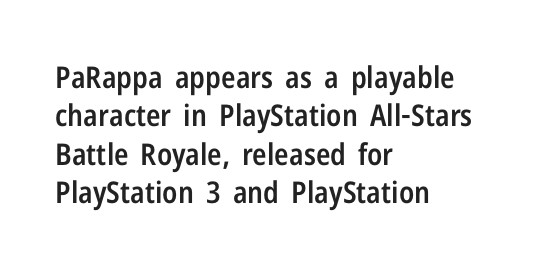
The type sits square on the baseline with zero lean. Compared with typical paragraphs, the rows here are spaced about the same. You can tell from the bare stems that sans-serif type was used. This sample is left-justified, so line endings fall wherever the words run out. How heavy is the stroke? Medium-heavy — a semibold, shy of bold. Anything drawn beneath the words? Only blank space.
